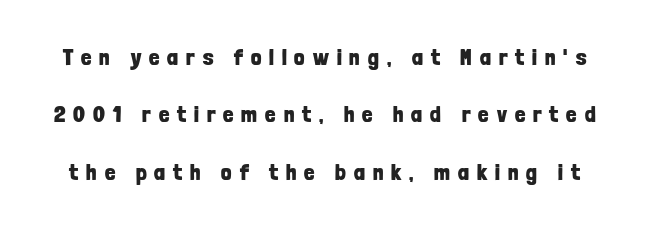
The image shows 23 px bold type, upright; set loose line spacing (2.5x), unusually wide letter spacing (+0.35 em), not underlined.
